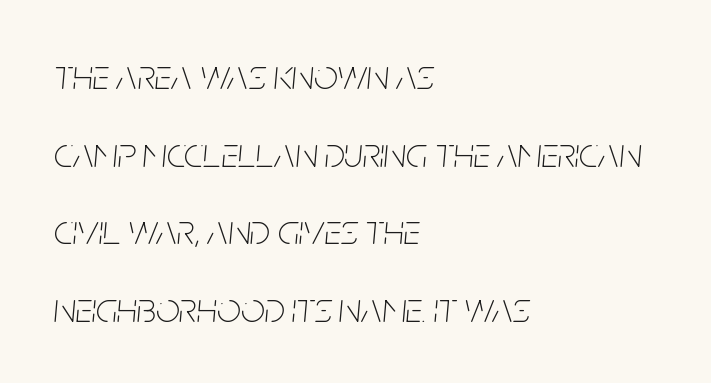
The image shows 42 px thin, condensed type, italic (leaning right); set left-aligned, line spacing 1.85x, normal letter spacing, not underlined; low stroke contrast and a large x-height.
